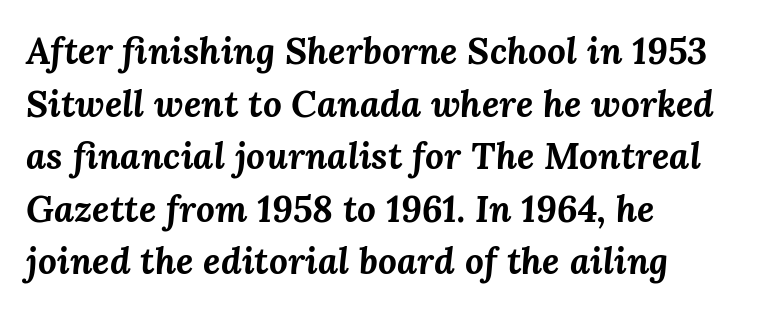
The image shows 37 px bold type, italic (leaning right); set left-aligned, normal line spacing (1.42x), normal letter spacing, not underlined; medium stroke contrast and a medium x-height.
